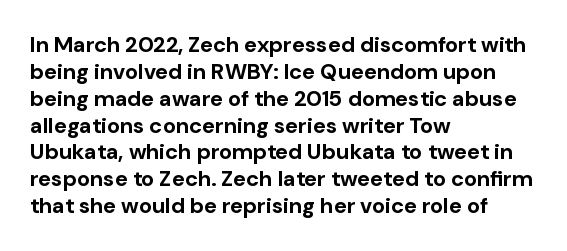
A typesetter would mark this as roman, not italic. What stands out about the letter spacing? Nothing — it is the standard amount. The baseline area is clear. Caption: bold face, heavy strokes.
